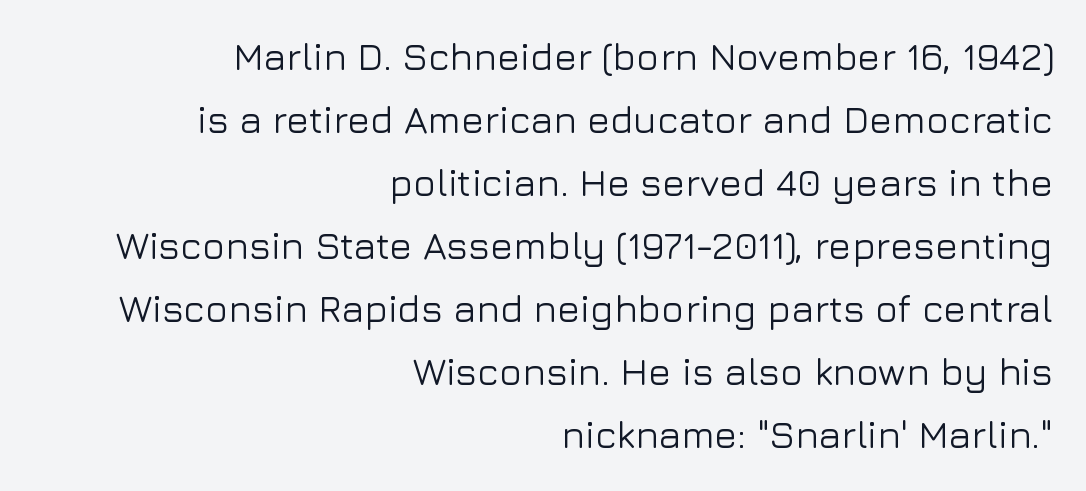
Q: Is the text italic (slanted)? A: No, it is upright.
Q: Is the typeface a serif or a sans-serif typeface? A: Sans-serif.
Q: Is the text underlined? A: No.
Q: How is the paragraph aligned? A: Right-aligned.
Q: Is the spacing between letters normal or unusually wide? A: Normal.
Q: Is the spacing between lines tight, normal or loose? A: Normal.
Q: Width (condensed, normal, or wide)? A: Normal.
Q: Stroke contrast? A: Low.
Q: x-height? A: Medium.
Q: Monospaced? A: No.
